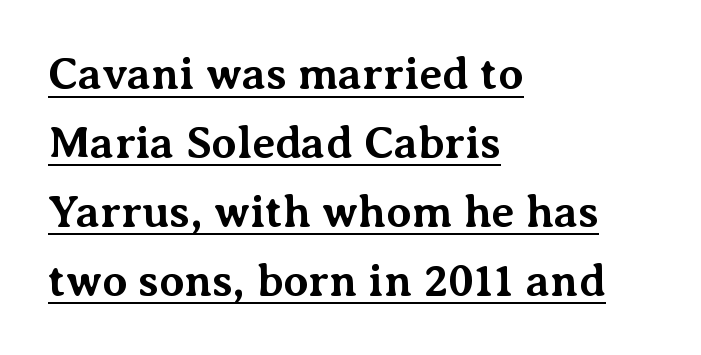
The image shows 45 px bold serif type, upright; set left-aligned, normal line spacing (1.53x), normal letter spacing, underlined; medium stroke contrast and a medium x-height.
